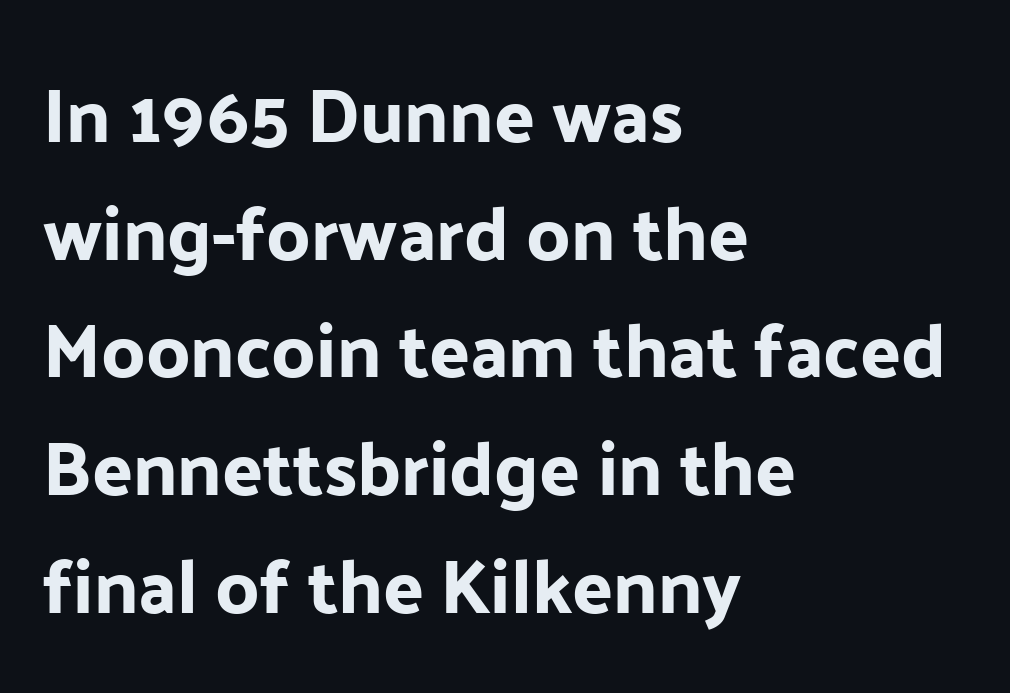
The line texture is even and compact thanks to regular tracking. These lines are set flush left with a ragged right edge. Clear beneath every line of the passage. Notice how the stems are strictly vertical — no italics here.
